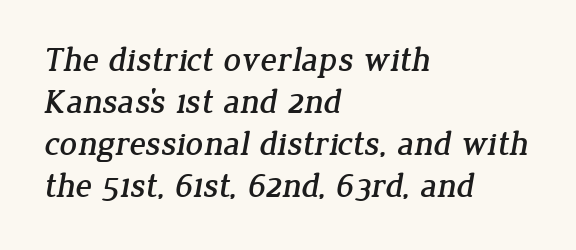
The image shows 34 px serif type; set left-aligned, line spacing 1.24x, normal letter spacing, not underlined; low stroke contrast and a medium x-height.
